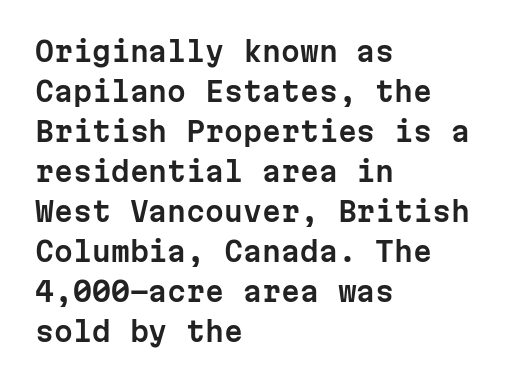
Q: Is the text italic (slanted)? A: No, it is upright.
Q: Is the text underlined? A: No.
Q: How is the paragraph aligned? A: Left-aligned.
Q: Is the spacing between letters normal or unusually wide? A: Normal.
Q: Is the spacing between lines tight, normal or loose? A: Normal.
